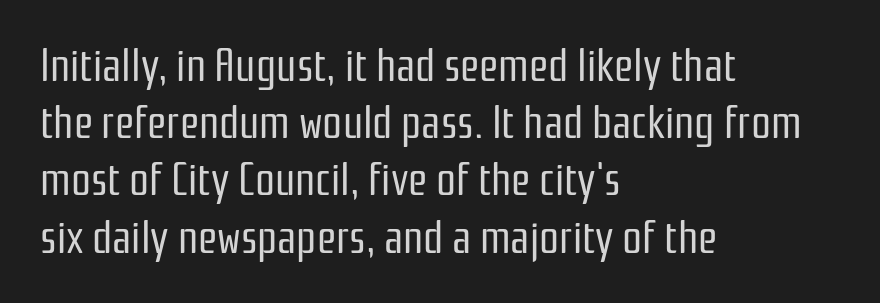
{"serif": "no", "italic": "no", "bold": "no", "weight": "regular", "width": "condensed", "stroke_contrast": "low", "x_height": "medium", "monospaced": "no", "underline": "no", "align": "left", "line_spacing": "normal", "line_spacing_ratio": 1.3, "letter_spacing": "normal", "letter_spacing_em": 0.0, "glyph_px": 44}
